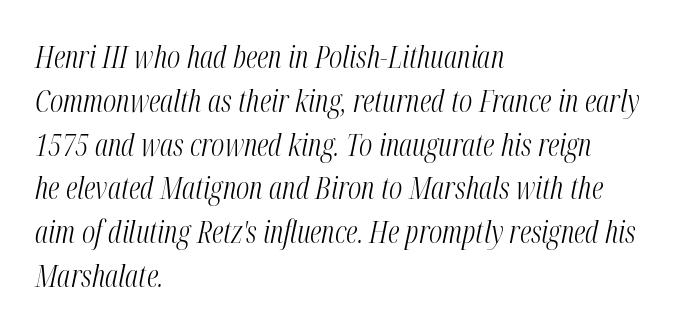
These lines are rendered in a variable-pitch font. Typeset ragged right — the left edge is the straight one. The space directly below the letters is spotless. The letters look calm and open, with moderate or lighter stems.
